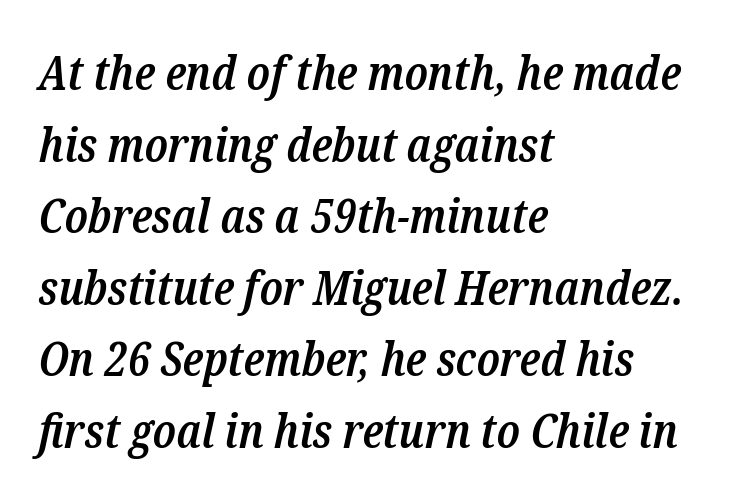
Q: Is the text bold? A: Semi-bold.
Q: Is the text italic (slanted)? A: Yes, it leans right by about 12 degrees.
Q: Is the typeface a serif or a sans-serif typeface? A: Serif.
Q: Is the text underlined? A: No.
Q: How is the paragraph aligned? A: Left-aligned.
Q: Is the spacing between letters normal or unusually wide? A: Normal.
Q: Is the spacing between lines tight, normal or loose? A: Normal.
Q: Width (condensed, normal, or wide)? A: Condensed.
Q: Stroke contrast? A: Low.
Q: x-height? A: Medium.
Q: Monospaced? A: No.
